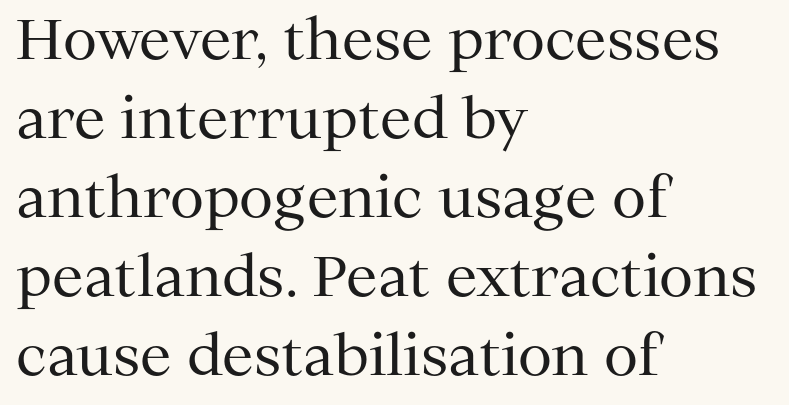
Q: Is the text bold? A: No.
Q: Is the text italic (slanted)? A: No, it is upright.
Q: Is the typeface a serif or a sans-serif typeface? A: Serif.
Q: Is the text underlined? A: No.
Q: How is the paragraph aligned? A: Left-aligned.
Q: Is the spacing between letters normal or unusually wide? A: Normal.
Q: Is the spacing between lines tight, normal or loose? A: Normal.
Q: Width (condensed, normal, or wide)? A: Normal.
Q: Stroke contrast? A: Medium.
Q: x-height? A: Medium.
Q: Monospaced? A: No.
